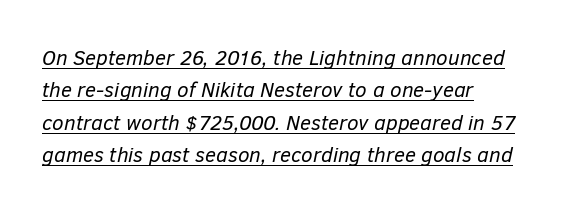
{"italic": "yes", "lean": "right", "slant_degrees": 12, "bold": "no", "underline": "yes", "align": "left", "line_spacing": "normal", "line_spacing_ratio": 1.54, "letter_spacing": "normal", "letter_spacing_em": 0.0, "glyph_px": 21}
